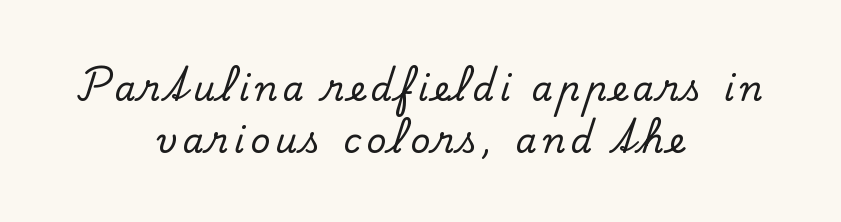
Bare-footed words on every line. Where is the straight margin? There isn't one; the lines are centered. The face used here is proportionally spaced, like ordinary book or web type. This sample uses a serif face. Vertically, the passage feels balanced, rows spaced as you'd expect.
